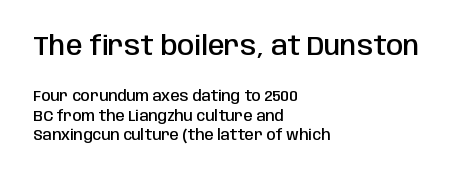
Q: Is the text bold? A: Semi-bold.
Q: Is the text italic (slanted)? A: No, it is upright.
Q: Is the text underlined? A: No.
Q: How is the paragraph aligned? A: Left-aligned.
Q: Is the spacing between letters normal or unusually wide? A: Normal.
Q: Is the spacing between lines tight, normal or loose? A: Normal.
Q: Which block of text is set in a larger size, the first (top) or the second (bottom)? A: The first (top) one.
